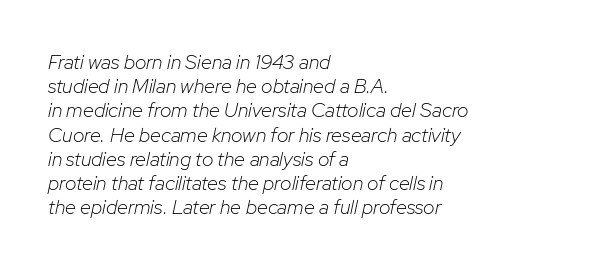
Q: Is the text bold? A: No.
Q: Is the text italic (slanted)? A: Yes, it leans right by about 12 degrees.
Q: Is the text underlined? A: No.
Q: How is the paragraph aligned? A: Left-aligned.
Q: Is the spacing between letters normal or unusually wide? A: Normal.
